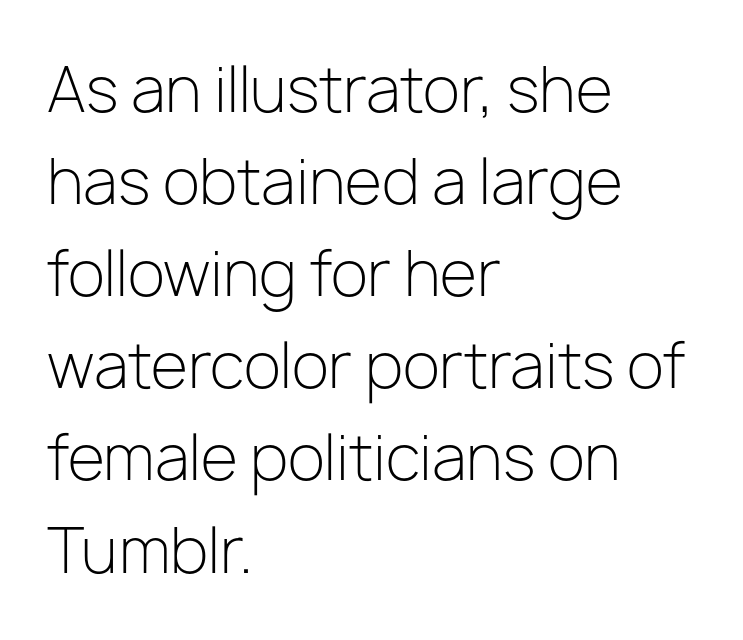
{"serif": "no", "italic": "no", "bold": "no", "weight": "light", "width": "normal", "stroke_contrast": "low", "x_height": "medium", "monospaced": "no", "underline": "no", "align": "left", "line_spacing": "normal", "line_spacing_ratio": 1.51, "letter_spacing": "normal", "letter_spacing_em": 0.0, "glyph_px": 61}
